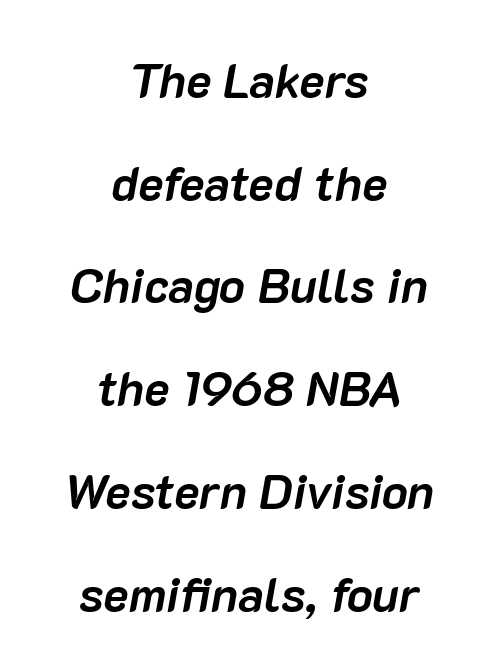
{"italic": "yes", "lean": "right", "slant_degrees": 10, "bold": "yes", "weight": "semibold", "width": "normal", "stroke_contrast": "low", "x_height": "medium", "monospaced": "no", "underline": "no", "align": "center", "line_spacing": "loose", "line_spacing_ratio": 2.14, "letter_spacing": "normal", "letter_spacing_em": 0.0, "glyph_px": 48}
